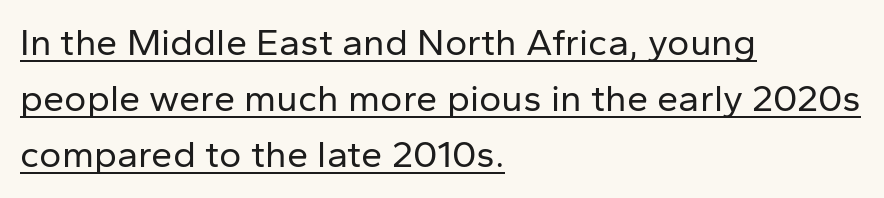
Q: Is the text bold? A: No.
Q: Is the text italic (slanted)? A: No, it is upright.
Q: Is the typeface a serif or a sans-serif typeface? A: Sans-serif.
Q: Is the text underlined? A: Yes.
Q: How is the paragraph aligned? A: Left-aligned.
Q: Is the spacing between letters normal or unusually wide? A: Normal.
Q: Is the spacing between lines tight, normal or loose? A: Normal.
Q: Width (condensed, normal, or wide)? A: Normal.
Q: Stroke contrast? A: Low.
Q: x-height? A: Medium.
Q: Monospaced? A: No.
